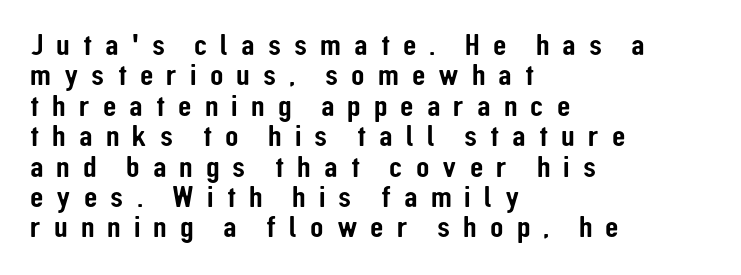
The image shows 31 px condensed sans-serif type, upright; set left-aligned, tight line spacing (0.98x), unusually wide letter spacing (+0.42 em), not underlined; low stroke contrast and a medium x-height.
